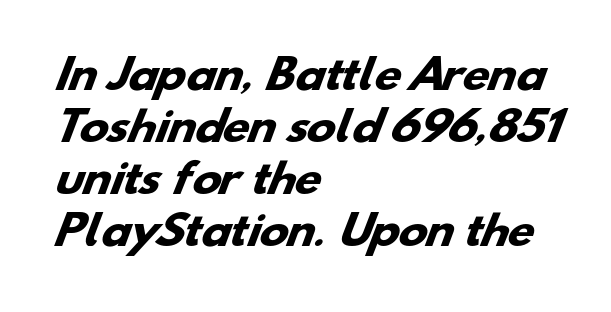
{"serif": "no", "bold": "yes", "weight": "heavy", "width": "wide", "stroke_contrast": "low", "x_height": "small", "monospaced": "no", "underline": "no", "align": "left", "line_spacing": "normal", "line_spacing_ratio": 1.33, "letter_spacing": "normal", "letter_spacing_em": 0.0, "glyph_px": 39}
